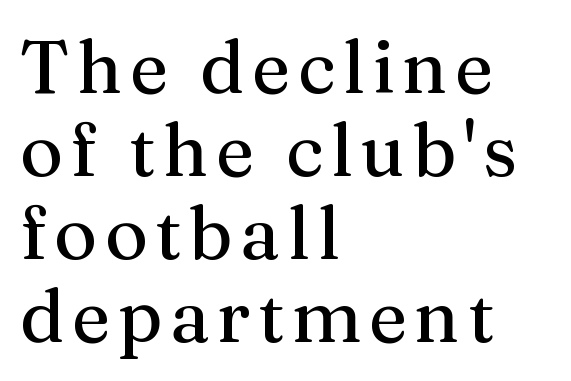
{"serif": "yes", "italic": "no", "width": "normal", "stroke_contrast": "medium", "x_height": "medium", "monospaced": "no", "underline": "no", "align": "left", "line_spacing": "tight", "line_spacing_ratio": 1.12, "glyph_px": 74}
